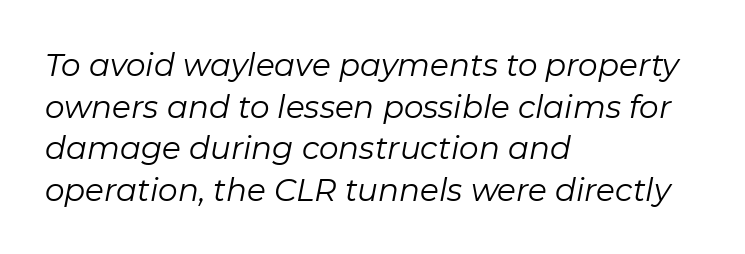
The image shows 31 px regular-weight type, italic (leaning right); set left-aligned, normal line spacing (1.34x), normal letter spacing, not underlined; low stroke contrast and a medium x-height.
